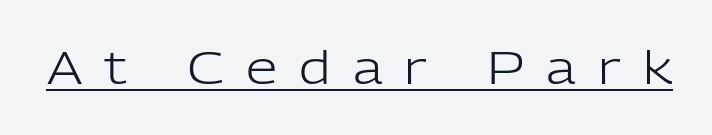
{"serif": "no", "italic": "no", "bold": "no", "weight": "light", "width": "normal", "stroke_contrast": "low", "x_height": "medium", "monospaced": "no", "underline": "yes", "letter_spacing": "wide", "letter_spacing_em": 0.49, "glyph_px": 45}
